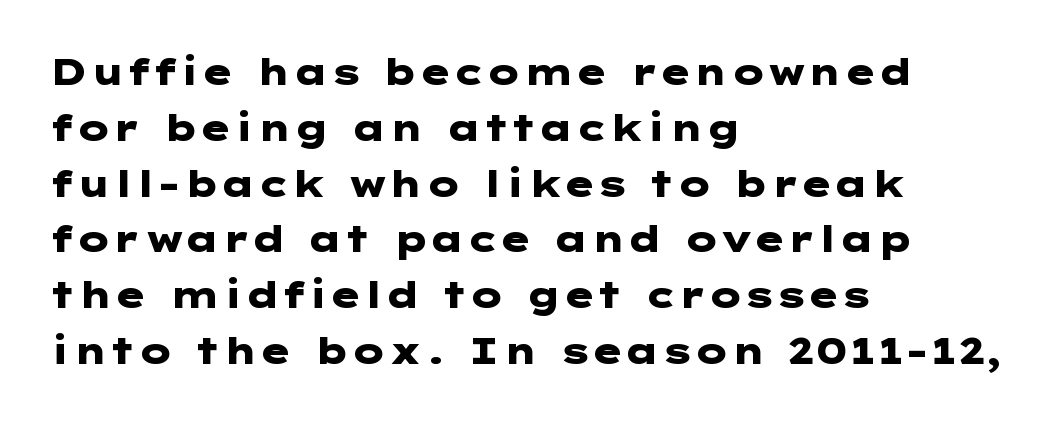
Q: Is the text bold? A: Yes.
Q: Is the text italic (slanted)? A: No, it is upright.
Q: Is the typeface a serif or a sans-serif typeface? A: Sans-serif.
Q: Is the text underlined? A: No.
Q: How is the paragraph aligned? A: Left-aligned.
Q: Is the spacing between letters normal or unusually wide? A: Normal.
Q: Is the spacing between lines tight, normal or loose? A: Normal.
Q: Width (condensed, normal, or wide)? A: Wide.
Q: Stroke contrast? A: Low.
Q: x-height? A: Medium.
